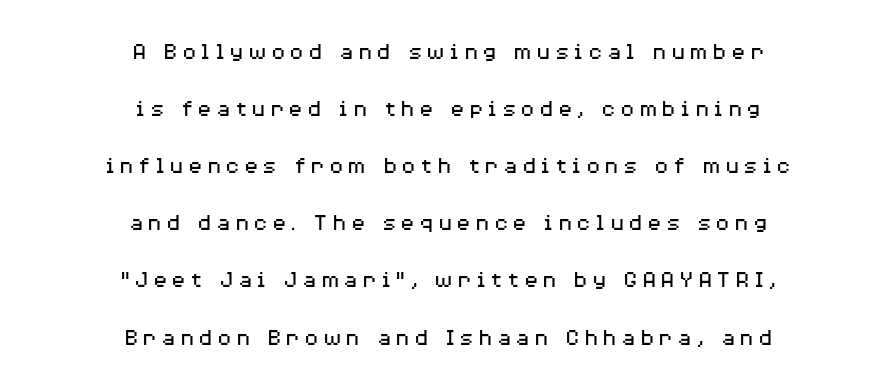
Q: Is the text bold? A: No.
Q: Is the text italic (slanted)? A: No, it is upright.
Q: Is the text underlined? A: No.
Q: How is the paragraph aligned? A: Centered.
Q: Is the spacing between lines tight, normal or loose? A: Loose.
